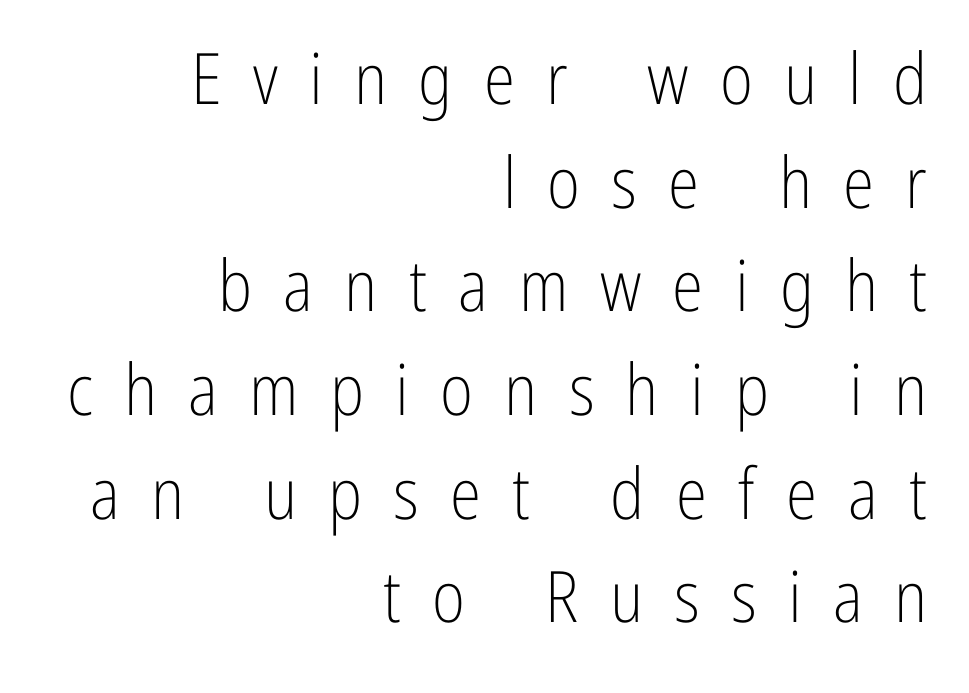
The image shows 71 px light, condensed sans-serif type, upright; set right-aligned, normal line spacing (1.46x), unusually wide letter spacing (+0.44 em), not underlined; low stroke contrast and a medium x-height.
